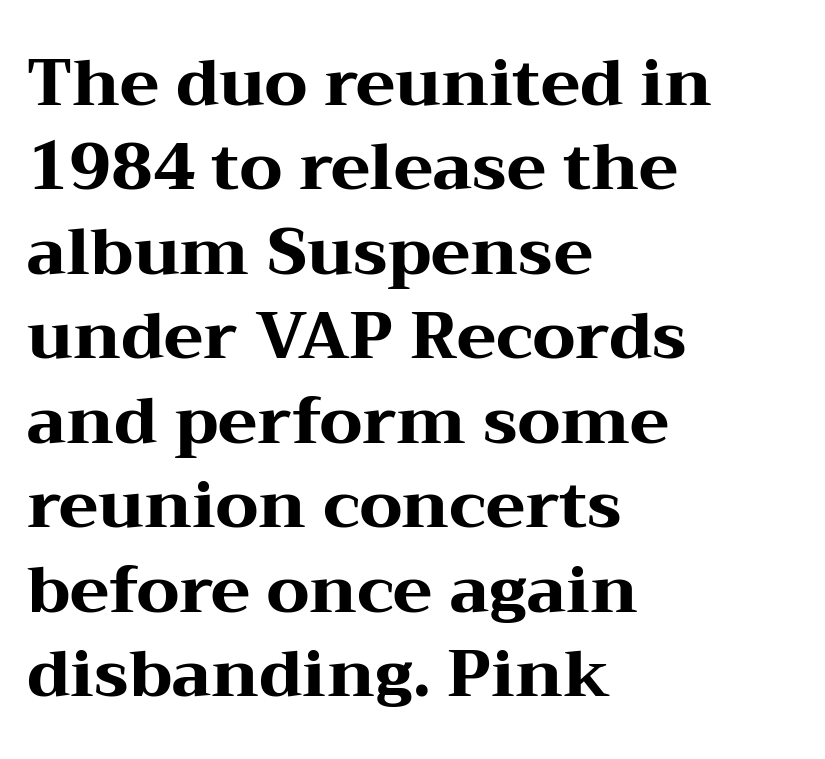
Q: Is the text bold? A: Yes.
Q: Is the text italic (slanted)? A: No, it is upright.
Q: Is the typeface a serif or a sans-serif typeface? A: Serif.
Q: Is the text underlined? A: No.
Q: How is the paragraph aligned? A: Left-aligned.
Q: Is the spacing between letters normal or unusually wide? A: Normal.
Q: Is the spacing between lines tight, normal or loose? A: Normal.
Q: Width (condensed, normal, or wide)? A: Wide.
Q: Stroke contrast? A: Medium.
Q: x-height? A: Medium.
Q: Monospaced? A: No.
